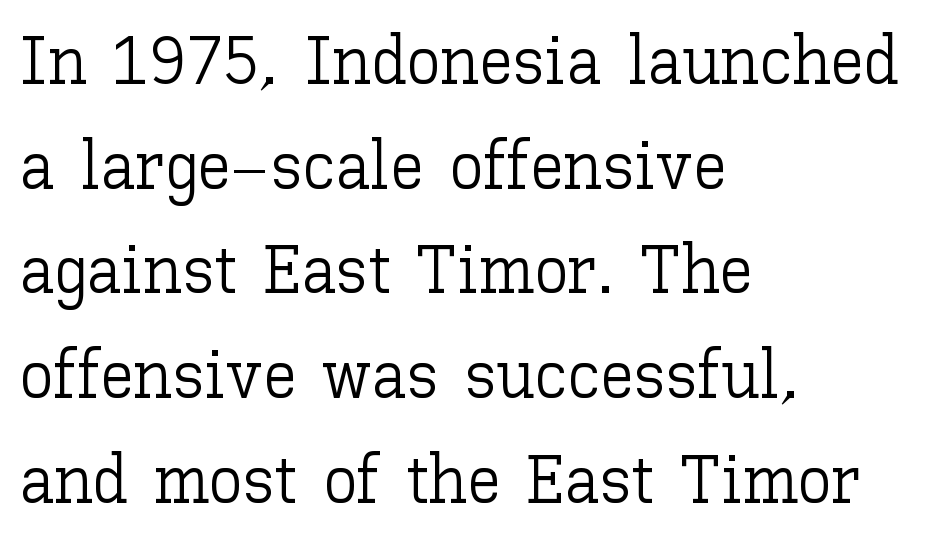
The image shows 68 px light type, upright; set left-aligned, normal line spacing (1.54x), normal letter spacing, not underlined; low stroke contrast and a medium x-height.
